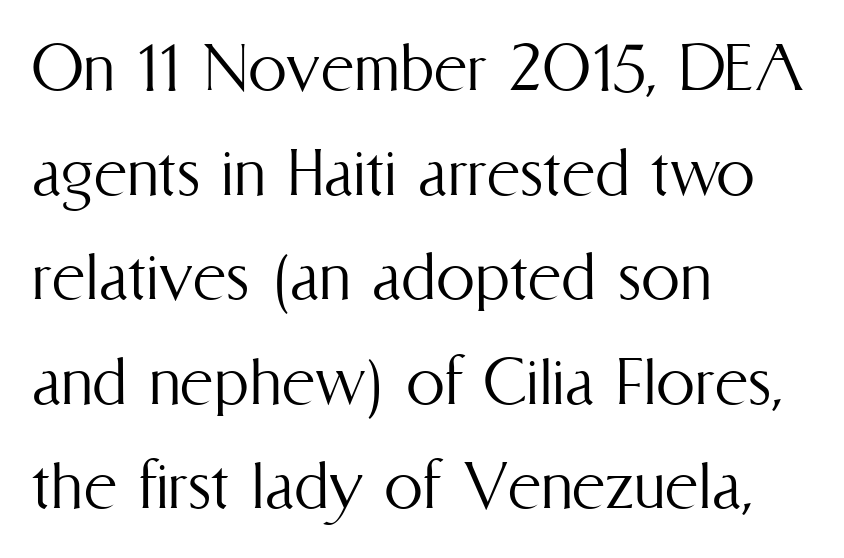
Unlike italic type, these characters show no tilt at all. Weight: regular or lighter. Do the characters align in a grid? No, the font is proportional. The tracking reads as untouched default to a designer's eye.
